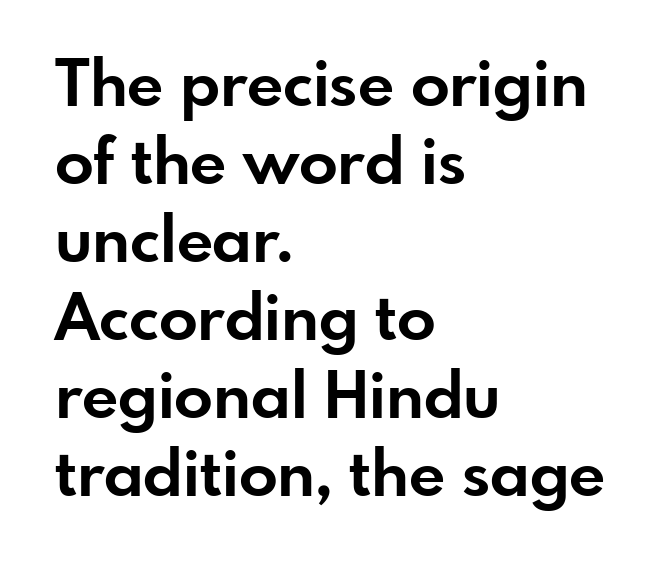
{"serif": "no", "italic": "no", "bold": "yes", "weight": "bold", "width": "normal", "stroke_contrast": "low", "x_height": "small", "monospaced": "no", "underline": "no", "align": "left", "line_spacing_ratio": 1.22, "letter_spacing": "normal", "letter_spacing_em": 0.0, "glyph_px": 64}
